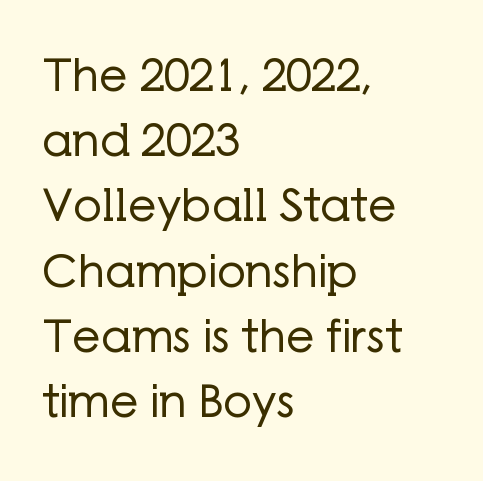
Q: Is the text bold? A: No.
Q: Is the text italic (slanted)? A: No, it is upright.
Q: Is the typeface a serif or a sans-serif typeface? A: Sans-serif.
Q: Is the text underlined? A: No.
Q: How is the paragraph aligned? A: Left-aligned.
Q: Is the spacing between letters normal or unusually wide? A: Normal.
Q: Is the spacing between lines tight, normal or loose? A: Normal.
Q: Width (condensed, normal, or wide)? A: Normal.
Q: Stroke contrast? A: Low.
Q: x-height? A: Medium.
Q: Monospaced? A: No.
